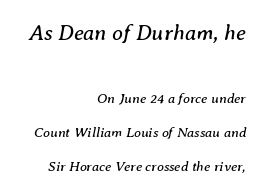
Q: Is the text bold? A: No.
Q: Is the text italic (slanted)? A: Yes, it leans right by about 8 degrees.
Q: Is the text underlined? A: No.
Q: How is the paragraph aligned? A: Right-aligned.
Q: Is the spacing between letters normal or unusually wide? A: Normal.
Q: Is the spacing between lines tight, normal or loose? A: Loose.
Q: Which block of text is set in a larger size, the first (top) or the second (bottom)? A: The first (top) one.
